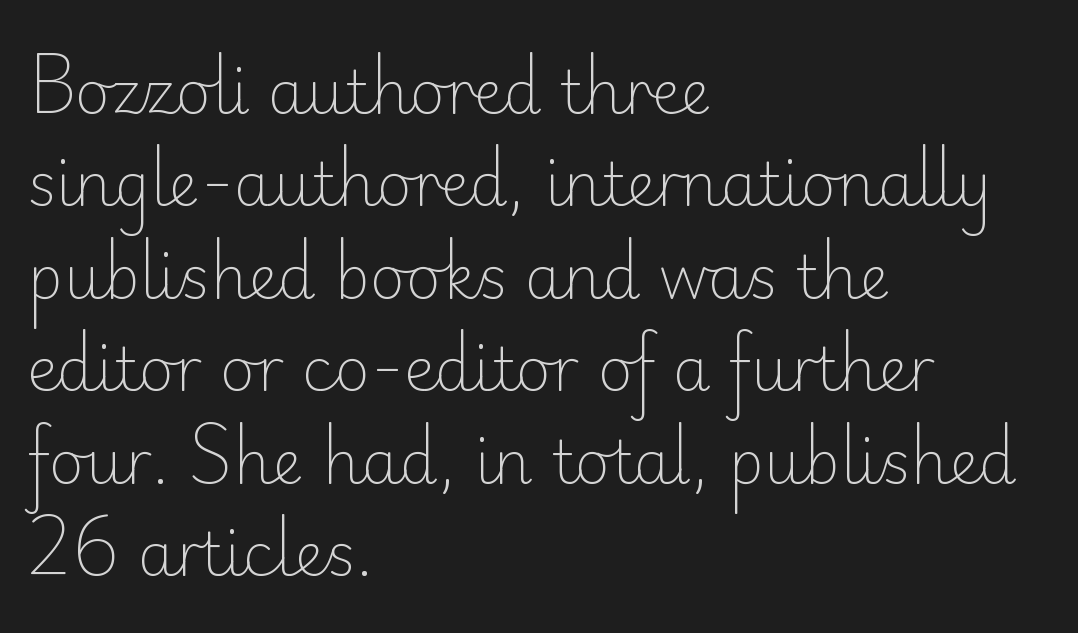
{"serif": "no", "italic": "no", "bold": "no", "weight": "light", "width": "normal", "stroke_contrast": "low", "x_height": "small", "monospaced": "no", "underline": "no", "align": "left", "line_spacing": "normal", "line_spacing_ratio": 1.54, "letter_spacing": "normal", "letter_spacing_em": 0.0, "glyph_px": 60}
